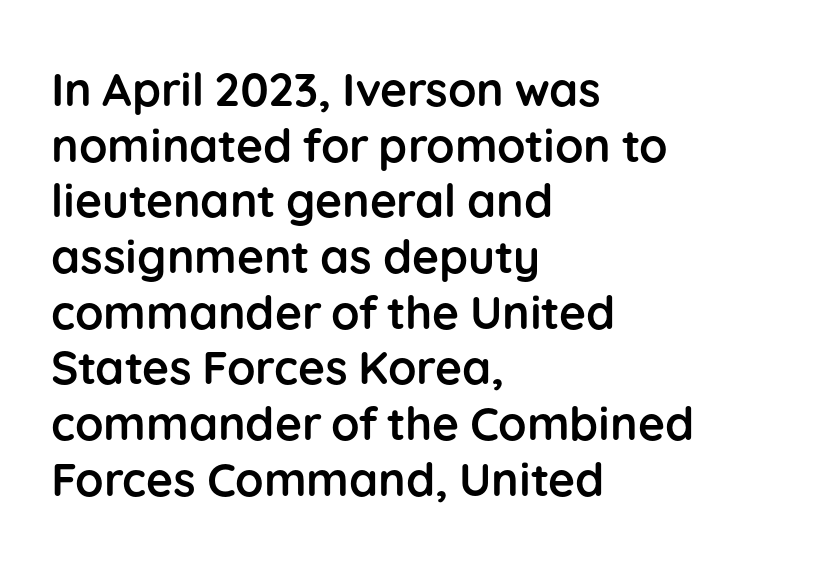
{"serif": "no", "italic": "no", "bold": "yes", "weight": "semibold", "width": "normal", "stroke_contrast": "low", "x_height": "medium", "monospaced": "no", "underline": "no", "align": "left", "line_spacing_ratio": 1.21, "letter_spacing": "normal", "letter_spacing_em": 0.0, "glyph_px": 46}
